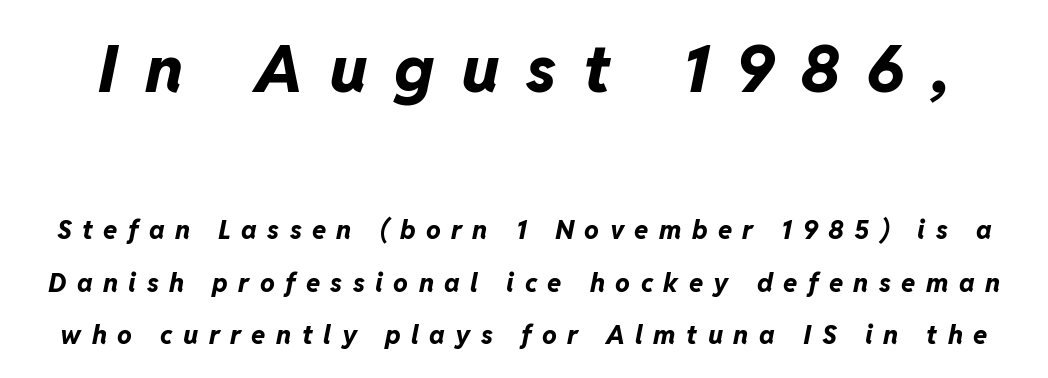
The image shows 66 px bold type, italic (leaning right); set loose line spacing (2.03x), unusually wide letter spacing (+0.4 em), not underlined; the first (top) block is 2.54x larger; low stroke contrast and a medium x-height.
